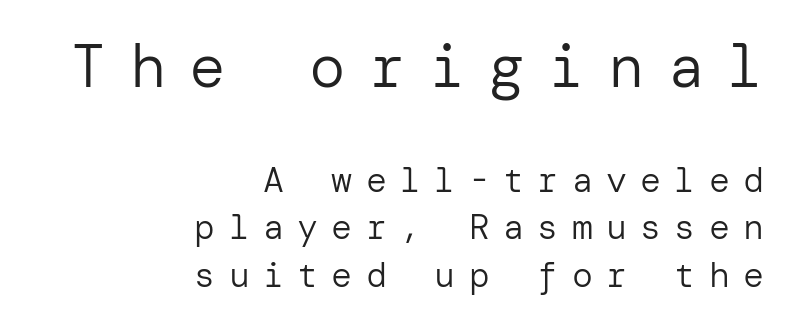
{"serif": "no", "italic": "no", "bold": "no", "weight": "regular", "width": "normal", "stroke_contrast": "low", "x_height": "medium", "underline": "no", "align": "right", "line_spacing": "normal", "line_spacing_ratio": 1.35, "letter_spacing": "wide", "letter_spacing_em": 0.38, "larger_block": "first", "size_ratio": 1.74, "glyph_px": 61}
